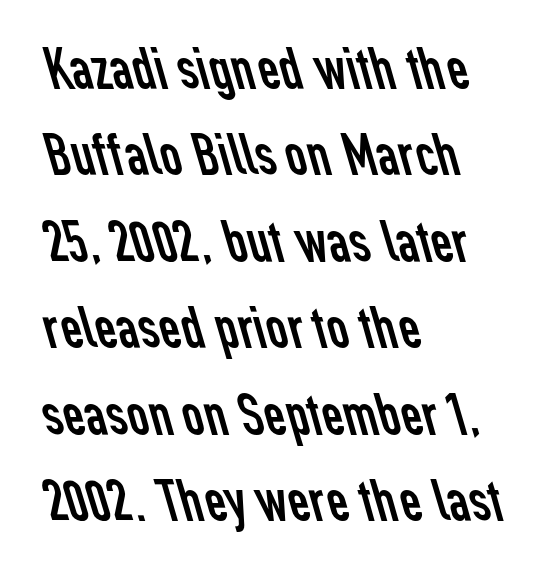
{"serif": "no", "bold": "no", "weight": "regular", "width": "normal", "stroke_contrast": "low", "x_height": "medium", "monospaced": "no", "underline": "no", "align": "left", "line_spacing": "normal", "line_spacing_ratio": 1.44, "letter_spacing": "normal", "letter_spacing_em": 0.0, "glyph_px": 60}
